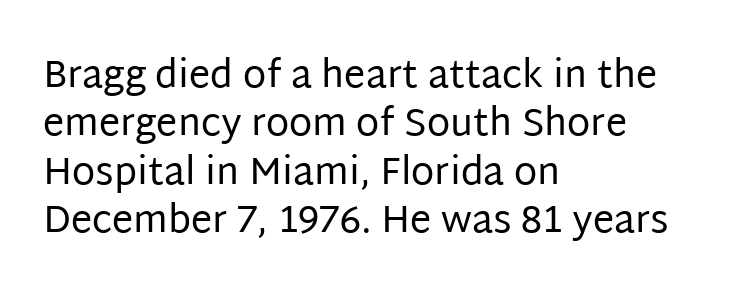
Check the space under the baseline: it is left empty. Examine the stroke ends and you'll find no serifs. Weight class: somewhere from thin through regular. Successive baselines arrive at the customary interval. If you drew a ruler down the left edge, every line would touch it.
